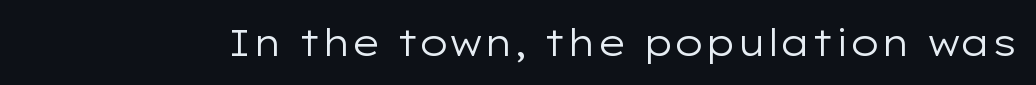
The image shows 37 px regular-weight, wide sans-serif type, upright; set normal letter spacing, not underlined; low stroke contrast and a medium x-height.
